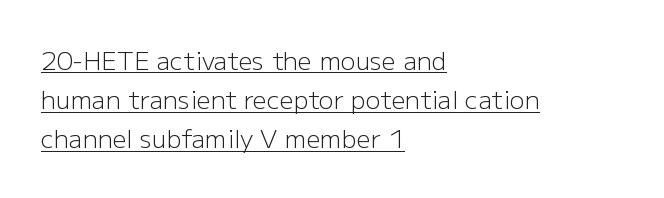
Q: Is the text bold? A: No.
Q: Is the text italic (slanted)? A: No, it is upright.
Q: Is the text underlined? A: Yes.
Q: How is the paragraph aligned? A: Left-aligned.
Q: Is the spacing between letters normal or unusually wide? A: Normal.
Q: Is the spacing between lines tight, normal or loose? A: Normal.
